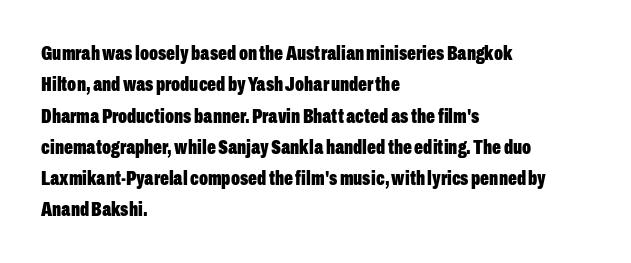
Q: Is the text bold? A: Yes.
Q: Is the text italic (slanted)? A: No, it is upright.
Q: Is the text underlined? A: No.
Q: How is the paragraph aligned? A: Left-aligned.
Q: Is the spacing between letters normal or unusually wide? A: Normal.
Q: Is the spacing between lines tight, normal or loose? A: Normal.
